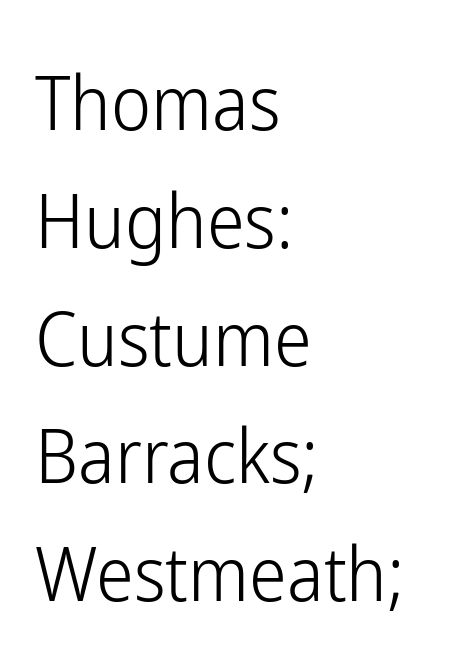
The image shows 76 px light, condensed sans-serif type, upright; set left-aligned, normal line spacing (1.55x), normal letter spacing, not underlined; low stroke contrast and a medium x-height.
